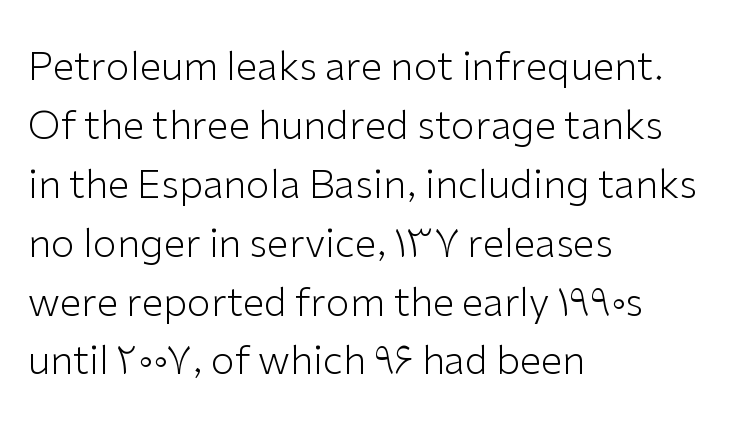
Does the copy run flush right? No — it runs flush left. Each row of text sits above clean, open space. Stems here are at most as thick as an everyday book face. Words appear dense and cohesive because spacing is normal.
